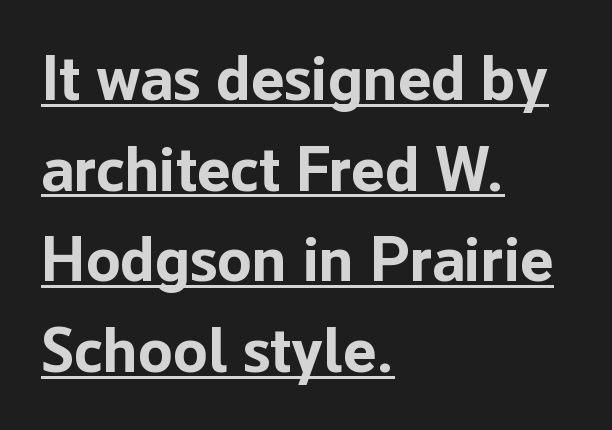
{"serif": "no", "italic": "no", "bold": "yes", "weight": "bold", "width": "normal", "stroke_contrast": "low", "x_height": "medium", "monospaced": "no", "underline": "yes", "align": "left", "line_spacing": "normal", "line_spacing_ratio": 1.44, "letter_spacing": "normal", "letter_spacing_em": 0.0, "glyph_px": 63}
